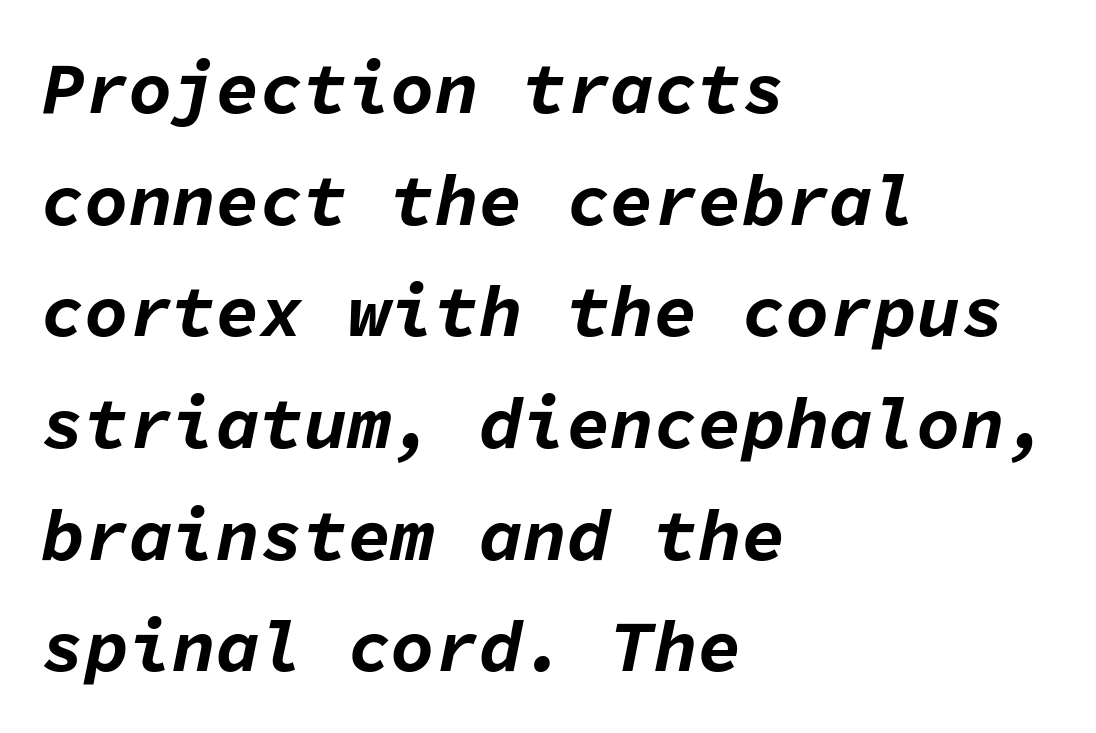
Students, note that the glyphs here touch the page at normal intervals. Style check: oblique. The rendering uses a moderate line-height, typical for paragraphs. A student would call this left alignment; a typographer would say flush left, rag right. A clean baseline with only descenders dipping below it. The letters are bold, with thick, heavy strokes.
